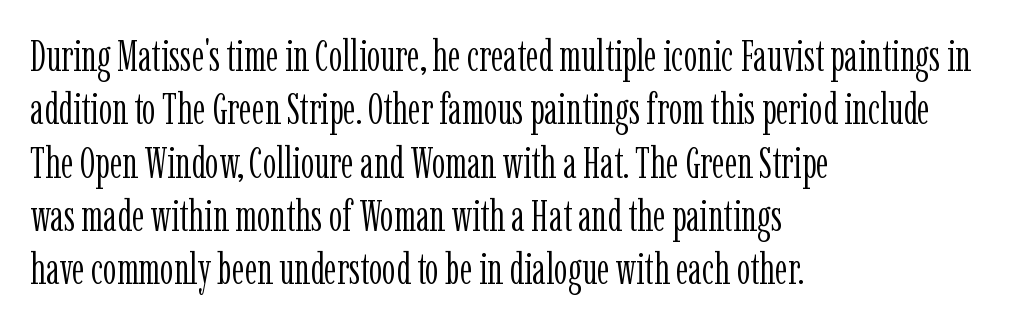
How are the letters spaced? Ordinarily, with no added tracking. Stroke terminals: seriffed. Reading down the block, your eye returns to a fixed left position each line. The letters look calm and open, with moderate or lighter stems. This sample has the flowing, uneven cadence of proportional lettering. Italic? Not at all — the glyphs are vertical.
